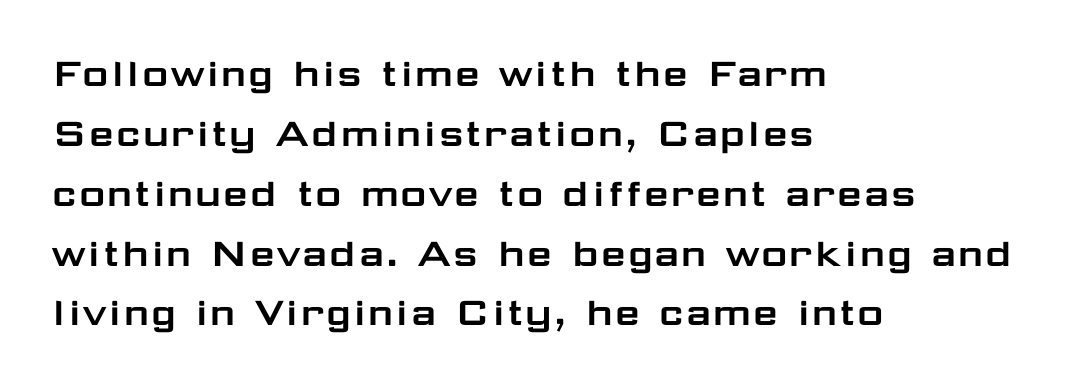
Looks like regular typesetting: each glyph gets only the width it needs. A student would call this left alignment; a typographer would say flush left, rag right. The lines sit at an ordinary, default distance from one another. Examine the stroke ends and you'll find no serifs.
